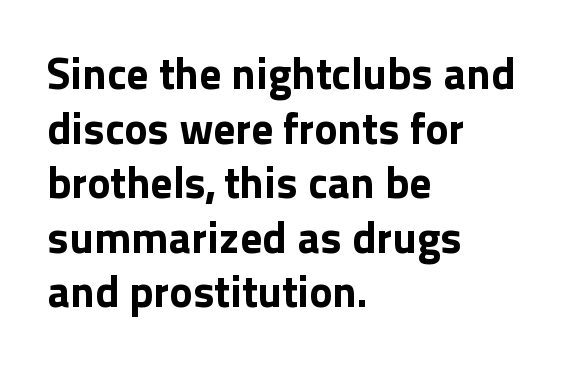
The image shows 44 px bold sans-serif type, upright; set left-aligned, line spacing 1.24x, normal letter spacing, not underlined; a medium x-height.
